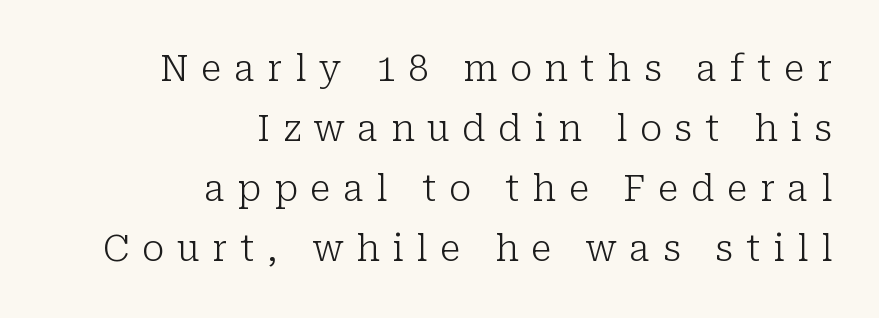
{"serif": "yes", "italic": "no", "bold": "no", "weight": "light", "width": "normal", "stroke_contrast": "low", "x_height": "medium", "monospaced": "no", "underline": "no", "align": "right", "line_spacing": "normal", "line_spacing_ratio": 1.67, "letter_spacing": "wide", "letter_spacing_em": 0.35, "glyph_px": 36}
